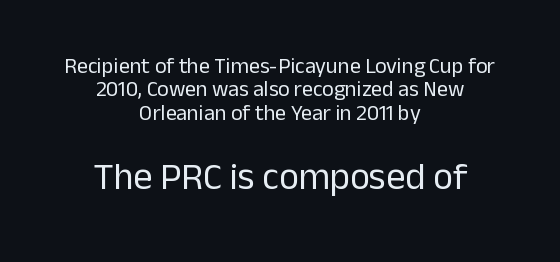
The image shows 38 px regular-weight sans-serif type, upright; set centered, tight line spacing (1.06x), normal letter spacing, not underlined; the second (bottom) block is 1.73x larger; low stroke contrast and a medium x-height.
